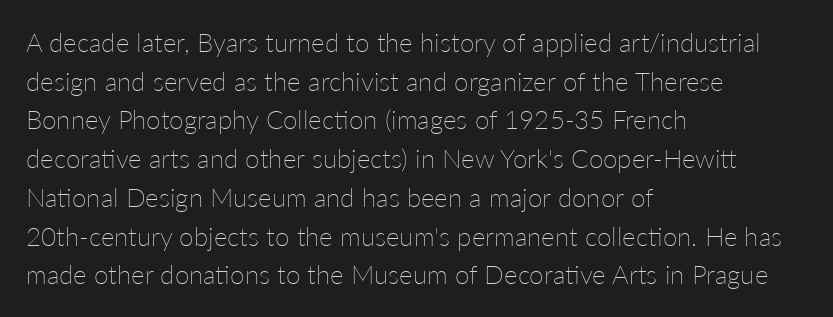
Posture: vertical. The weight tops out at a normal text grade. Words appear dense and cohesive because spacing is normal. If you drew a ruler down the left edge, every line would touch it. Line spacing here is normal. Underline: absent.
